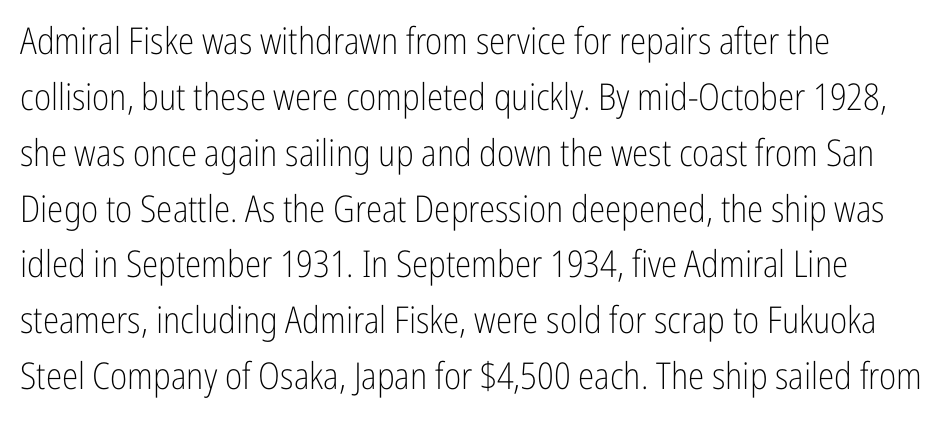
{"serif": "no", "italic": "no", "bold": "no", "weight": "light", "width": "condensed", "stroke_contrast": "low", "x_height": "medium", "monospaced": "no", "underline": "no", "align": "left", "line_spacing": "normal", "line_spacing_ratio": 1.51, "letter_spacing": "normal", "letter_spacing_em": 0.0, "glyph_px": 37}
